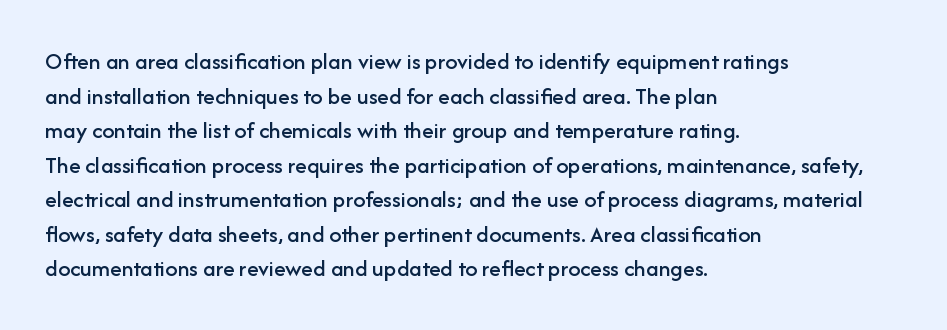
Q: Is the text italic (slanted)? A: No, it is upright.
Q: Is the text underlined? A: No.
Q: How is the paragraph aligned? A: Left-aligned.
Q: Is the spacing between letters normal or unusually wide? A: Normal.
Q: Is the spacing between lines tight, normal or loose? A: Normal.
